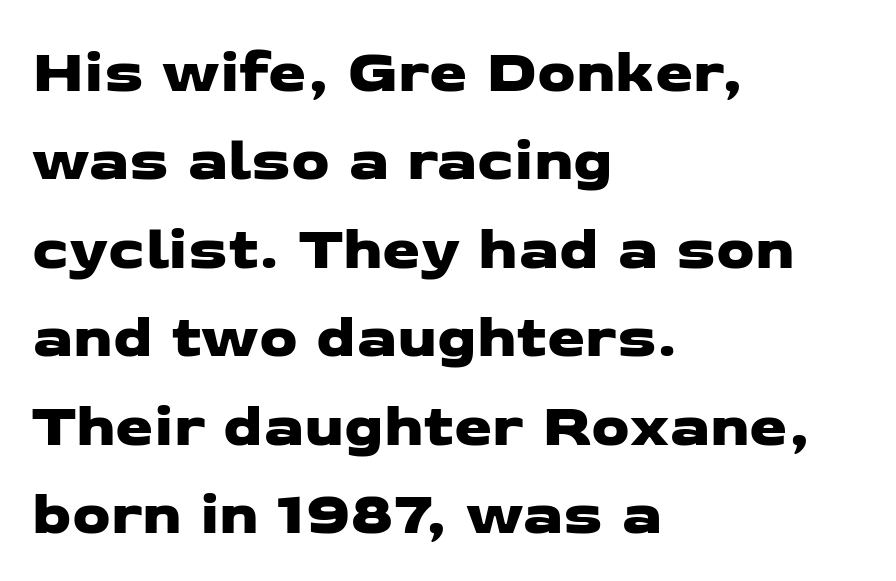
Q: Is the typeface a serif or a sans-serif typeface? A: Sans-serif.
Q: Is the text underlined? A: No.
Q: How is the paragraph aligned? A: Left-aligned.
Q: Is the spacing between letters normal or unusually wide? A: Normal.
Q: Is the spacing between lines tight, normal or loose? A: Normal.
Q: Width (condensed, normal, or wide)? A: Wide.
Q: Stroke contrast? A: Low.
Q: x-height? A: Medium.
Q: Monospaced? A: No.
